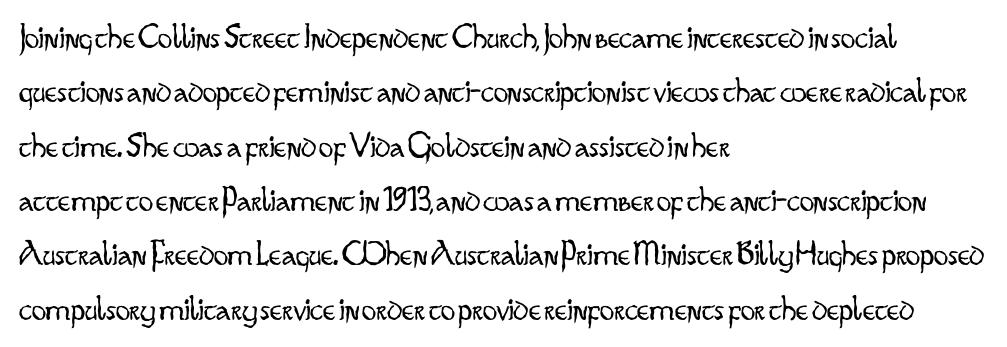
You could not count columns in this text — the font is proportionally spaced. Italic? Not at all — the glyphs are vertical. Compared with typical body copy, the letter spacing here is the same. Horizontally, the lines are justified to the leading edge only.
